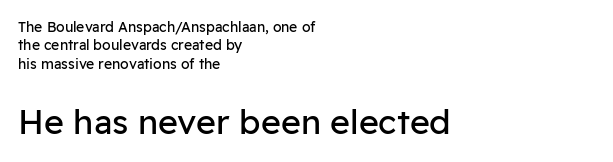
Q: Is the text bold? A: No.
Q: Is the text italic (slanted)? A: No, it is upright.
Q: Is the typeface a serif or a sans-serif typeface? A: Sans-serif.
Q: Is the text underlined? A: No.
Q: How is the paragraph aligned? A: Left-aligned.
Q: Is the spacing between letters normal or unusually wide? A: Normal.
Q: Is the spacing between lines tight, normal or loose? A: Normal.
Q: Which block of text is set in a larger size, the first (top) or the second (bottom)? A: The second (bottom) one.
Q: Width (condensed, normal, or wide)? A: Normal.
Q: Stroke contrast? A: Low.
Q: x-height? A: Medium.
Q: Monospaced? A: No.
